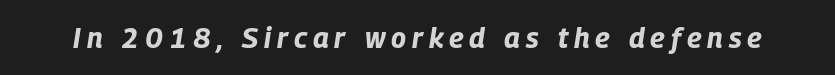
Character widths vary here, with narrow letters taking less room than wide ones. The text carries the slant typical of an italic or oblique font. The typesetting leans heavy: a genuine bold. Decoration check: the copy has no underline. Short note: letters widely spaced.
